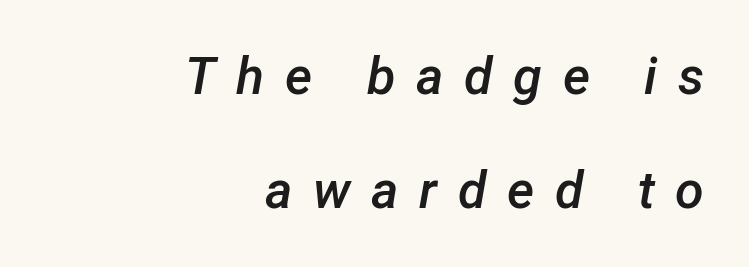
Q: Is the text bold? A: Semi-bold.
Q: Is the text italic (slanted)? A: Yes, it leans right by about 12 degrees.
Q: Is the text underlined? A: No.
Q: How is the paragraph aligned? A: Right-aligned.
Q: Is the spacing between letters normal or unusually wide? A: Unusually wide.
Q: Is the spacing between lines tight, normal or loose? A: Loose.
Q: Width (condensed, normal, or wide)? A: Normal.
Q: Stroke contrast? A: Low.
Q: x-height? A: Medium.
Q: Monospaced? A: No.
